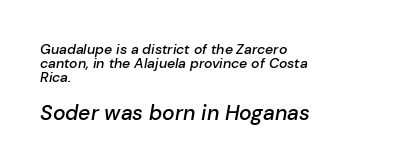
Q: Is the text bold? A: Semi-bold.
Q: Is the text italic (slanted)? A: Yes, it leans right by about 10 degrees.
Q: Is the text underlined? A: No.
Q: How is the paragraph aligned? A: Left-aligned.
Q: Is the spacing between letters normal or unusually wide? A: Normal.
Q: Is the spacing between lines tight, normal or loose? A: Tight.
Q: Which block of text is set in a larger size, the first (top) or the second (bottom)? A: The second (bottom) one.
